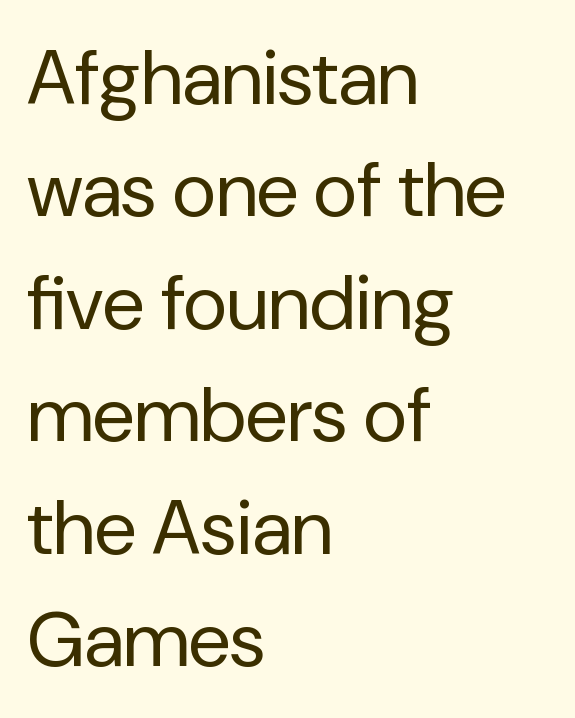
{"serif": "no", "italic": "no", "bold": "no", "weight": "regular", "width": "normal", "stroke_contrast": "low", "x_height": "medium", "monospaced": "no", "underline": "no", "align": "left", "line_spacing": "normal", "line_spacing_ratio": 1.46, "letter_spacing": "normal", "letter_spacing_em": 0.0, "glyph_px": 77}
